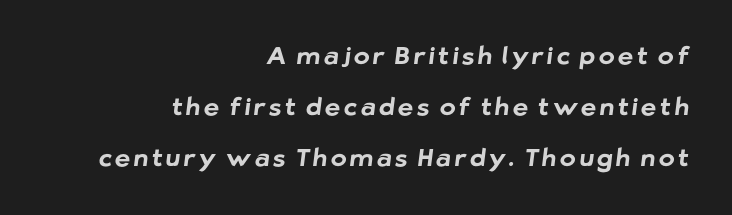
Vertically, the passage feels expansive, rows floating well apart. The passage shown is emphatically bold. Is the block centered? No — it sits flush against the right margin. This rendering features lettering with no underline.
